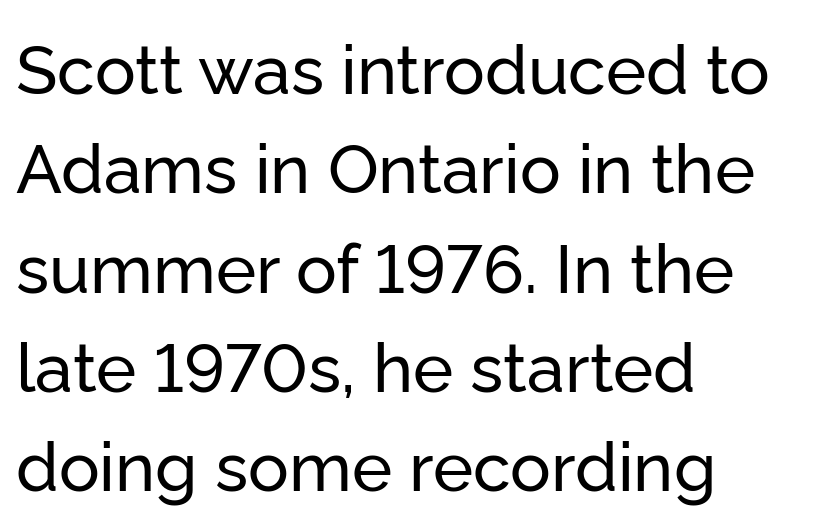
A normal amount of white space separates one row of letters from the next. Compared with typical body copy, the letter spacing here is the same. Teacher's note: observe the even left margin — that is flush-left alignment. Note the varied advance widths — an 'i' is clearly narrower than an 'm'. What kind of face is this? One without serifs — a sans. A bare baseline throughout the passage.
